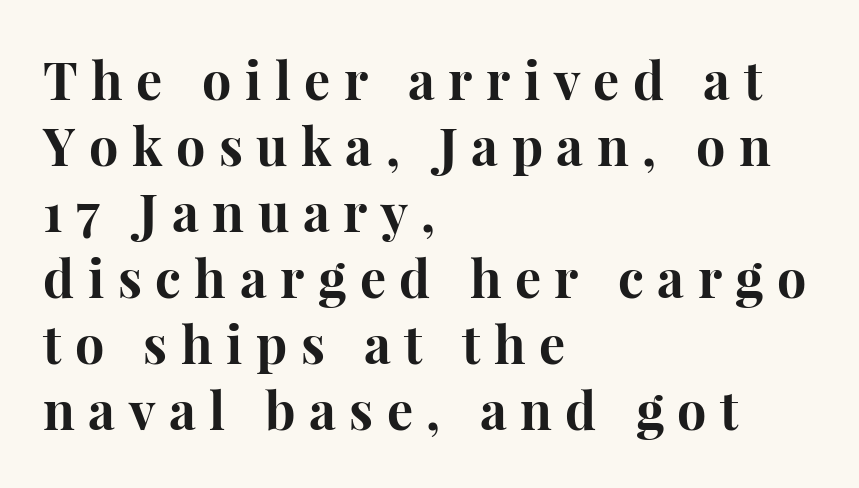
This sample has the flowing, uneven cadence of proportional lettering. Its strokes are broad and dark, the hallmark of bold type. Ordinary non-slanted type is in use. These lines have a slow, spaced-out rhythm from letter to letter.
